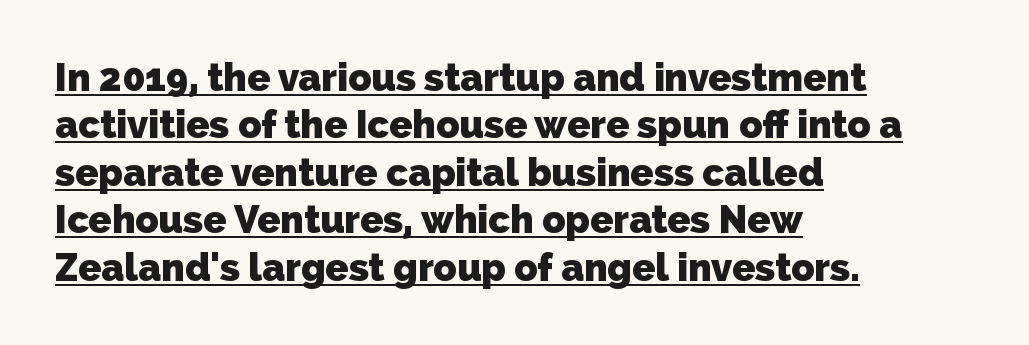
The image shows 38 px heavy sans-serif type; set left-aligned, normal line spacing (1.25x), normal letter spacing, underlined; low stroke contrast and a medium x-height.
